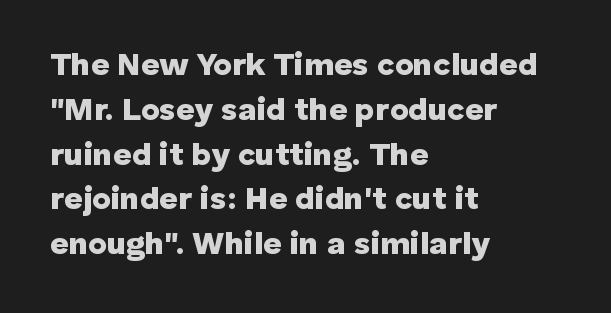
The image shows 32 px heavy sans-serif type, upright; set left-aligned, normal line spacing (1.4x), normal letter spacing, not underlined; low stroke contrast and a medium x-height.
